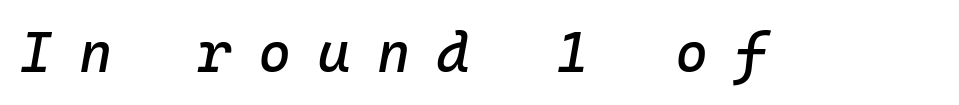
Note the uniform advance width — an 'i' takes as much space as an 'm'. This rendering widens character spacing well past its baseline value. When letters slant like this, we call the style italic. Type without underlining.
